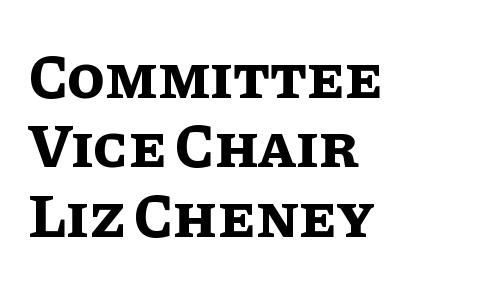
The image shows 62 px bold type, upright; set left-aligned, tight line spacing (1.12x), normal letter spacing, not underlined; low stroke contrast and a large x-height.
